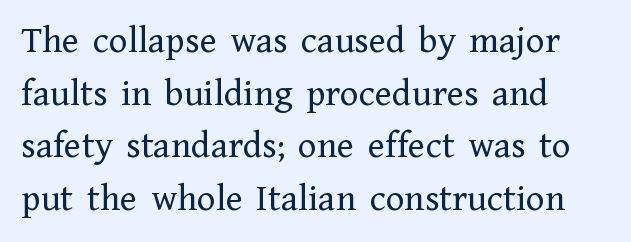
{"serif": "yes", "italic": "no", "bold": "no", "weight": "regular", "width": "normal", "stroke_contrast": "low", "x_height": "medium", "monospaced": "no", "underline": "no", "align": "left", "line_spacing": "normal", "line_spacing_ratio": 1.35, "letter_spacing": "normal", "letter_spacing_em": 0.0, "glyph_px": 39}
